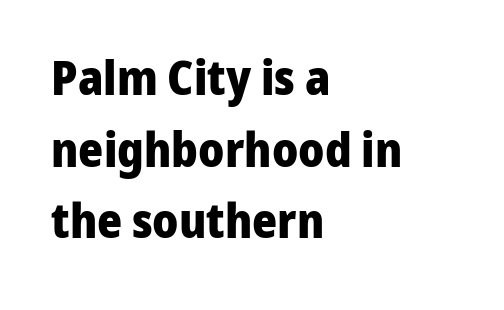
{"serif": "no", "italic": "no", "bold": "yes", "weight": "heavy", "width": "normal", "stroke_contrast": "low", "x_height": "medium", "monospaced": "no", "underline": "no", "align": "left", "line_spacing": "normal", "line_spacing_ratio": 1.49, "letter_spacing": "normal", "letter_spacing_em": 0.0, "glyph_px": 48}
